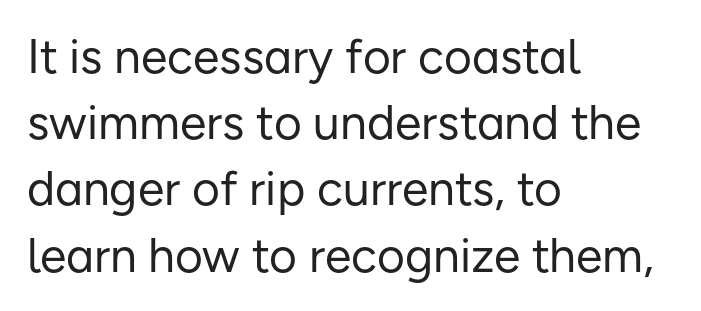
{"serif": "no", "italic": "no", "bold": "no", "weight": "regular", "width": "normal", "stroke_contrast": "low", "x_height": "medium", "monospaced": "no", "underline": "no", "align": "left", "line_spacing": "normal", "line_spacing_ratio": 1.38, "letter_spacing": "normal", "letter_spacing_em": 0.0, "glyph_px": 48}
